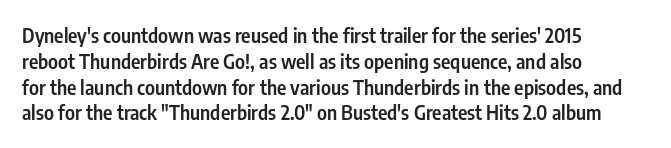
The image shows 20 px text type, upright; set left-aligned, normal line spacing (1.29x), normal letter spacing, not underlined.
